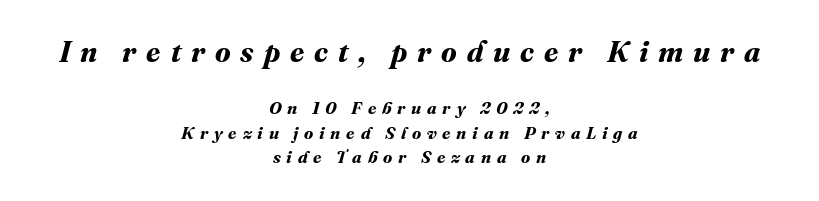
The rendering uses natural spacing where letterforms have individual widths. These words are printed bold, with thick strokes throughout. The words here are not underlined. The rendering uses a moderate line-height, typical for paragraphs.
